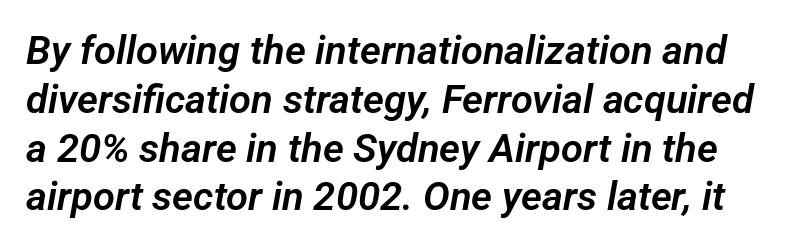
What stands out about the letter spacing? Nothing — it is the standard amount. Unmarked baselines from the first word to the last. The passage shown is typeset with a sans-serif family. You could not count columns in this text — the font is proportionally spaced.
